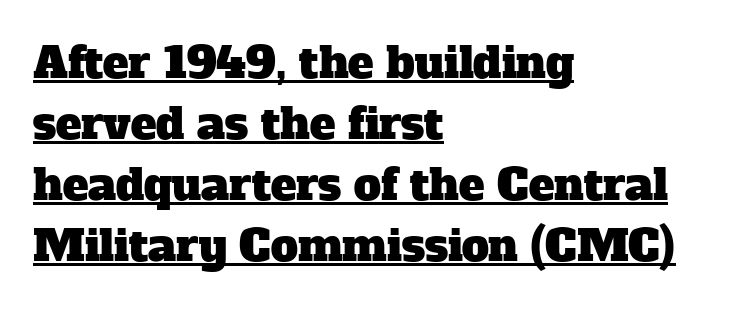
Q: Is the typeface a serif or a sans-serif typeface? A: Serif.
Q: Is the text underlined? A: Yes.
Q: How is the paragraph aligned? A: Left-aligned.
Q: Is the spacing between letters normal or unusually wide? A: Normal.
Q: Is the spacing between lines tight, normal or loose? A: Normal.
Q: Width (condensed, normal, or wide)? A: Normal.
Q: Stroke contrast? A: Low.
Q: x-height? A: Medium.
Q: Monospaced? A: No.
